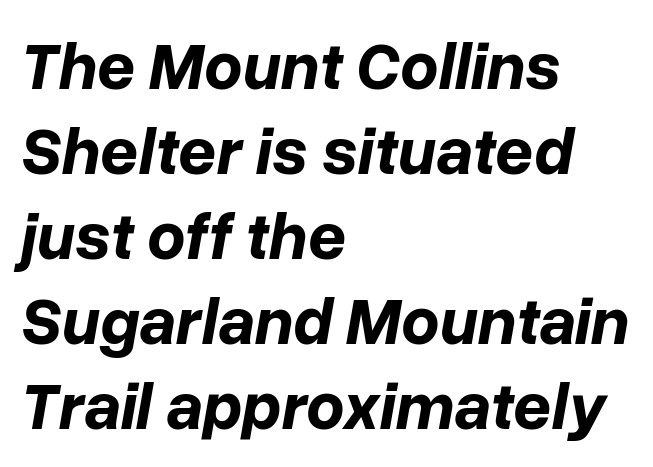
{"italic": "yes", "lean": "right", "slant_degrees": 10, "bold": "yes", "weight": "bold", "width": "normal", "stroke_contrast": "low", "x_height": "medium", "monospaced": "no", "underline": "no", "align": "left", "line_spacing": "normal", "line_spacing_ratio": 1.27, "letter_spacing": "normal", "letter_spacing_em": 0.0, "glyph_px": 67}
